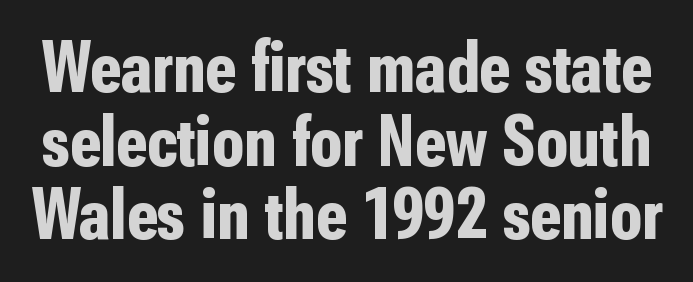
To sum up the face: it is a sans, with no serifs. Is the letter spacing exaggerated? No — it looks like the ordinary default. Its strokes are broad and dark, the hallmark of bold type. Unlike italic type, these characters show no tilt at all. Nobody drew a line under any word here. The letters advance in unequal steps, a hallmark of proportional type.
